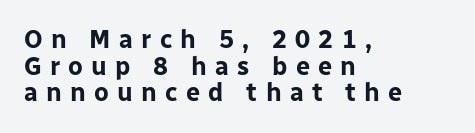
The image shows 25 px bold type, upright; set left-aligned, tight line spacing (1.07x), unusually wide letter spacing (+0.33 em), not underlined.
